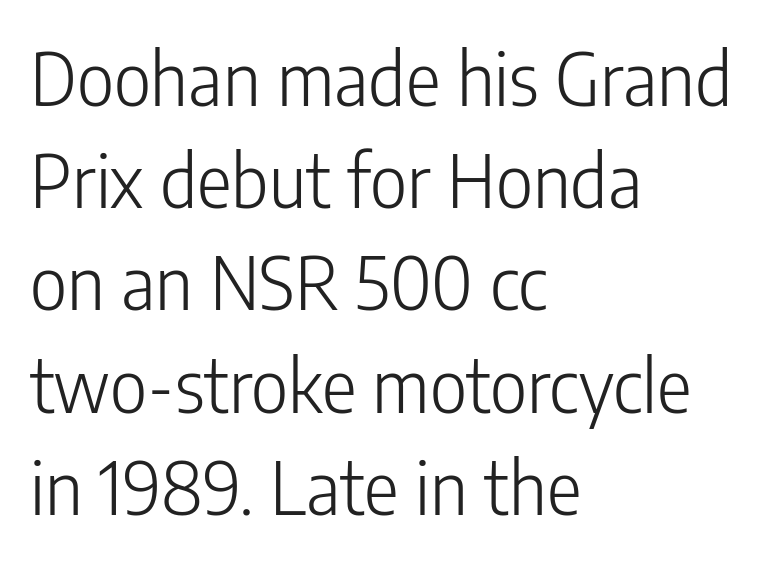
No chunkiness to these letters — they're not bold. Character widths vary here, with narrow letters taking less room than wide ones. How would I describe the line gaps? Plain and ordinary. A typesetter would label this face a sans.
